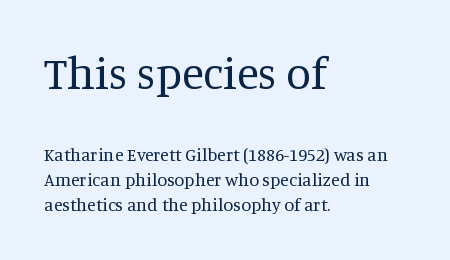
No heavy texture on the line: the type isn't bold. The strip under each line holds only bare page. Character widths vary here, with narrow letters taking less room than wide ones. Each letter's strokes conclude with small projecting serifs. No italicization has been applied; the sample stays upright.
